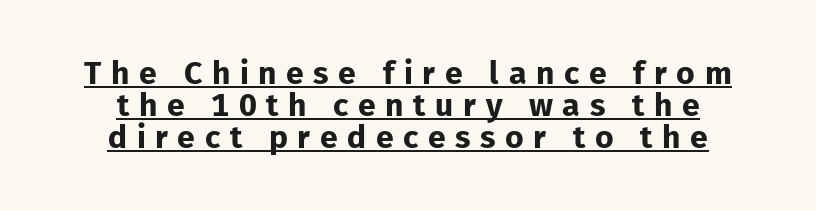
Notice how thick the strokes are: this is what a full bold looks like. Compared with a flush-left layout, this one balances lines on the center instead. These lines were composed using upright roman letters. Note the varied advance widths — an 'i' is clearly narrower than an 'm'.
